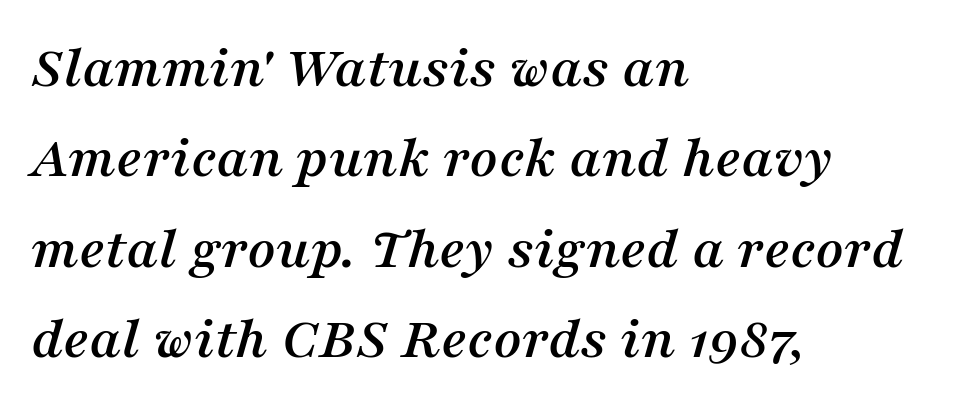
The image shows 61 px serif type, italic (leaning right); set left-aligned, normal line spacing (1.48x), normal letter spacing, not underlined; medium stroke contrast and a medium x-height.
